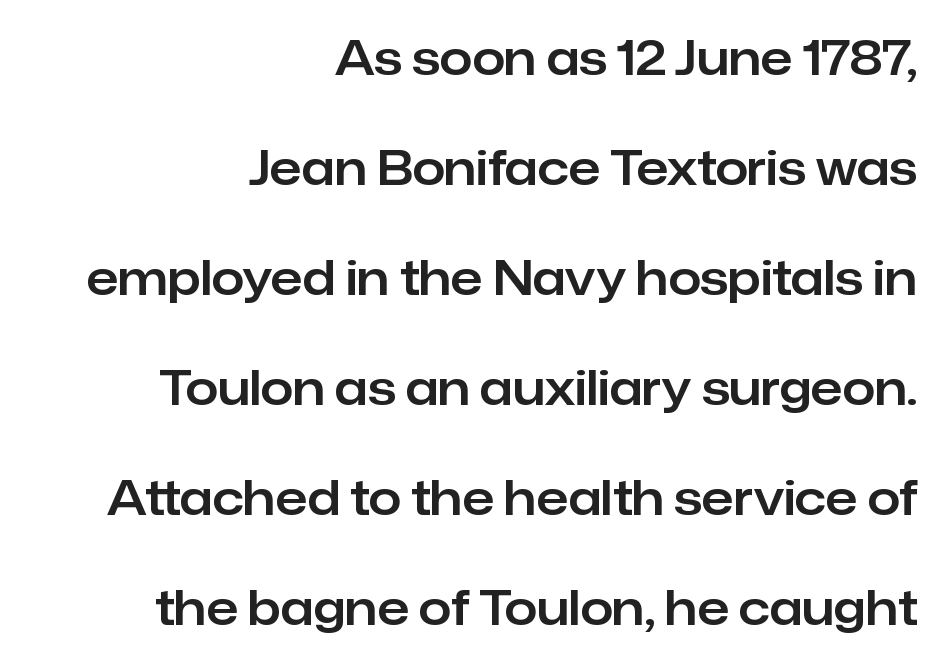
Line spacing here is loose. Just letters on the line, the space beneath them empty. There is no visible air inserted between adjacent glyphs. Posture: straight, roman, zero tilt.
